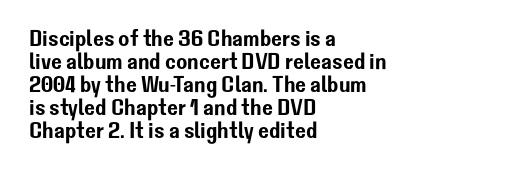
Q: Is the text italic (slanted)? A: No, it is upright.
Q: Is the text underlined? A: No.
Q: How is the paragraph aligned? A: Left-aligned.
Q: Is the spacing between letters normal or unusually wide? A: Normal.
Q: Is the spacing between lines tight, normal or loose? A: Tight.
